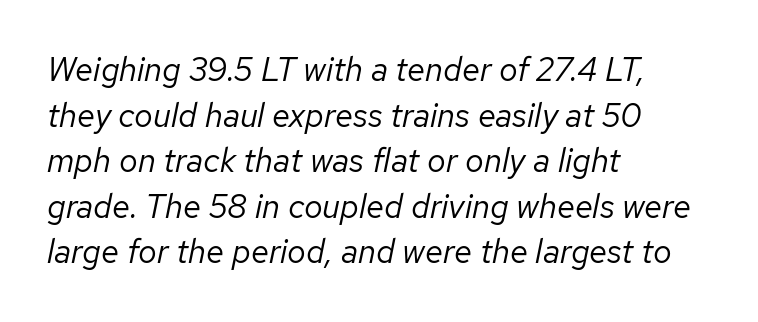
The image shows 33 px regular-weight type, italic (leaning right); set left-aligned, normal line spacing (1.38x), normal letter spacing, not underlined; low stroke contrast and a medium x-height.
